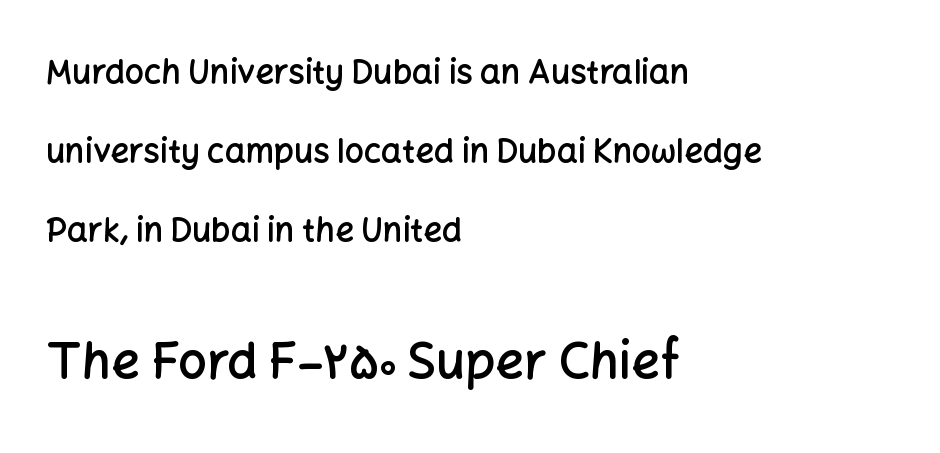
The gaps between neighbouring characters are ordinary and unremarkable. Compare the two chunks: the lower has the greater cap height. Whoever set this chose breathing room over compactness in the vertical rhythm. Emphasis by weight is partial: semibold.
